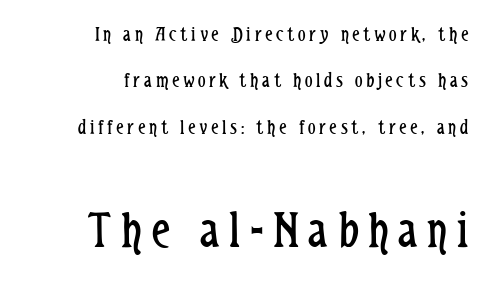
The image shows 53 px regular-weight, condensed sans-serif type, upright; set right-aligned, loose line spacing (2.21x), not underlined; the second (bottom) block is 2.52x larger; low stroke contrast and a medium x-height.
